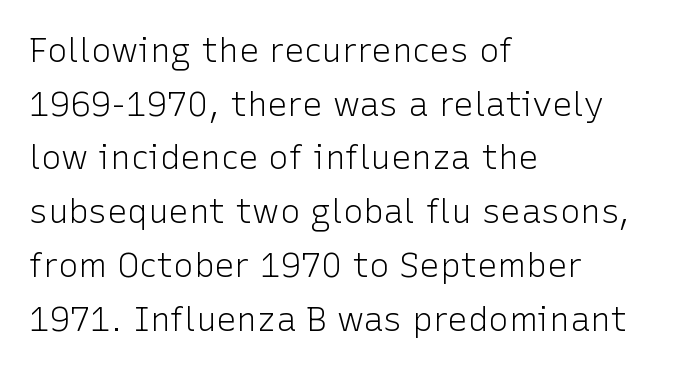
The image shows 34 px light sans-serif type, upright; set left-aligned, normal line spacing (1.58x), normal letter spacing, not underlined; low stroke contrast and a medium x-height.
